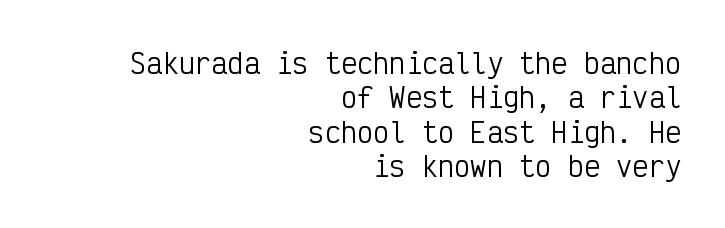
Honestly, the letter spacing is just normal — you wouldn't notice it. Tall strokes in this sample are plumb rather than angled. The setting favours the right margin, as signatures and pull-quotes sometimes do. A quiet, ordinary-to-light weight characterises the typeface. Summary of vertical rhythm: regular, with standard interline spacing.
